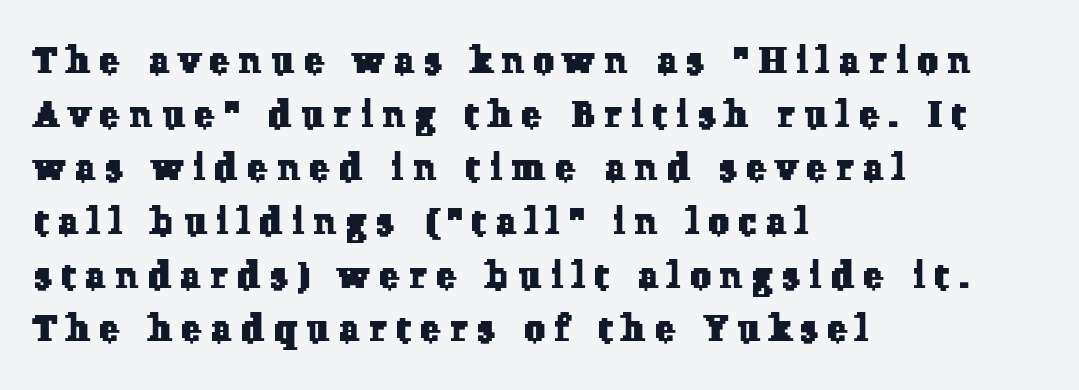
The image shows 36 px serif type; set left-aligned, normal line spacing (1.49x), unusually wide letter spacing (+0.29 em), not underlined; low stroke contrast and a medium x-height.
